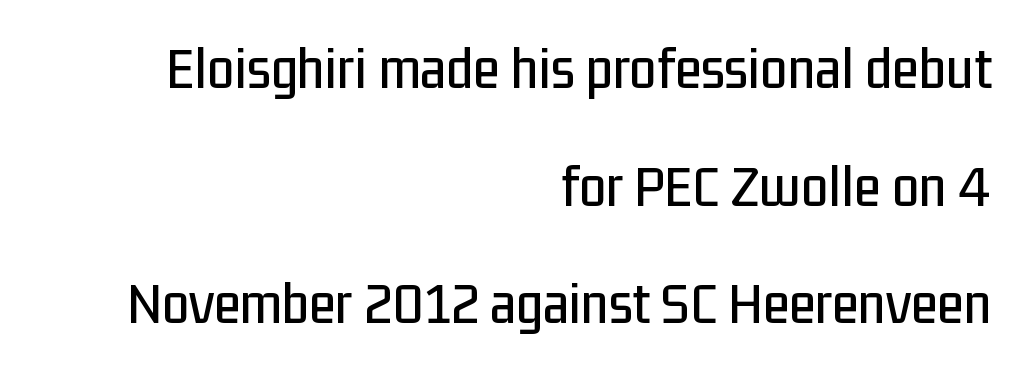
The image shows 61 px condensed sans-serif type, upright; set right-aligned, loose line spacing (1.93x), normal letter spacing, not underlined; low stroke contrast and a medium x-height.
